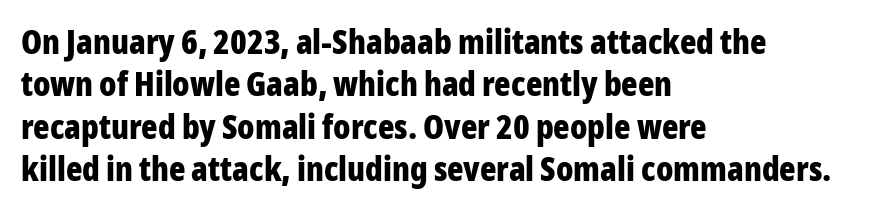
{"serif": "no", "italic": "no", "bold": "yes", "weight": "bold", "width": "condensed", "stroke_contrast": "low", "x_height": "medium", "monospaced": "no", "underline": "no", "align": "left", "line_spacing": "normal", "line_spacing_ratio": 1.25, "letter_spacing": "normal", "letter_spacing_em": 0.0, "glyph_px": 34}
